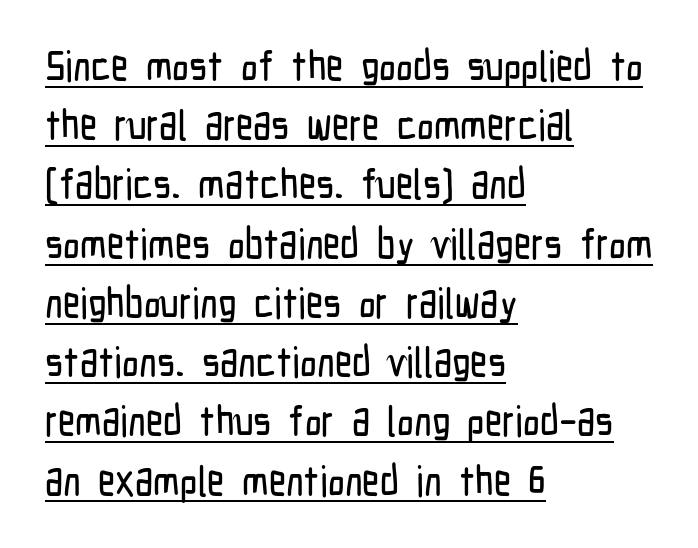
{"serif": "no", "italic": "no", "width": "condensed", "stroke_contrast": "low", "x_height": "medium", "monospaced": "no", "underline": "yes", "align": "left", "line_spacing": "normal", "line_spacing_ratio": 1.41, "letter_spacing": "normal", "letter_spacing_em": 0.0, "glyph_px": 42}
